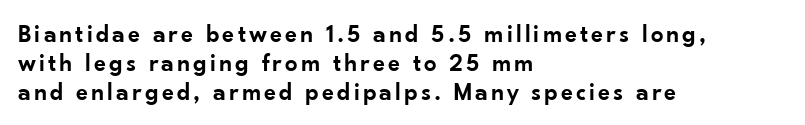
The image shows 25 px text type, upright; set left-aligned, line spacing 1.17x, not underlined.
